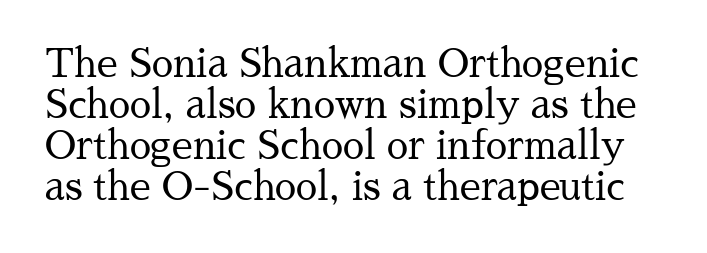
The image shows 38 px regular-weight serif type, upright; set tight line spacing (1.08x), normal letter spacing, not underlined; medium stroke contrast and a medium x-height.
